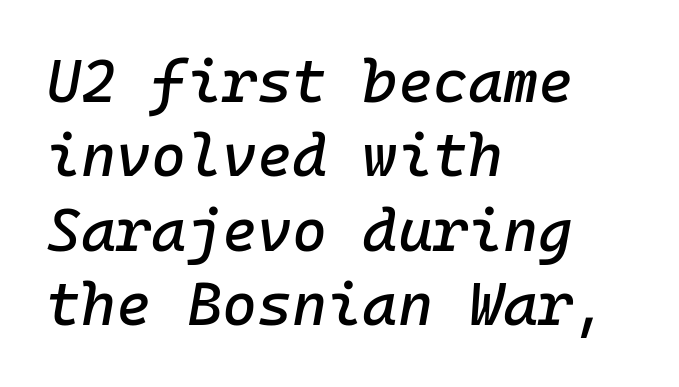
Reading down the block, your eye returns to a fixed left position each line. In terms of letterspacing, this is plain default setting. Each letter, wide or thin by design, is forced into the same width here. Descenders are the only things crossing below the line. The lettering tilts uniformly, giving the passage an italic look.
